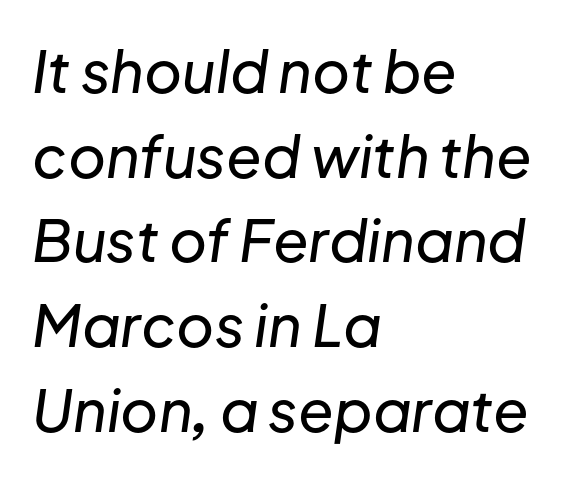
The image shows 58 px text type, italic (leaning right); set left-aligned, normal line spacing (1.46x), normal letter spacing, not underlined; low stroke contrast and a medium x-height.
